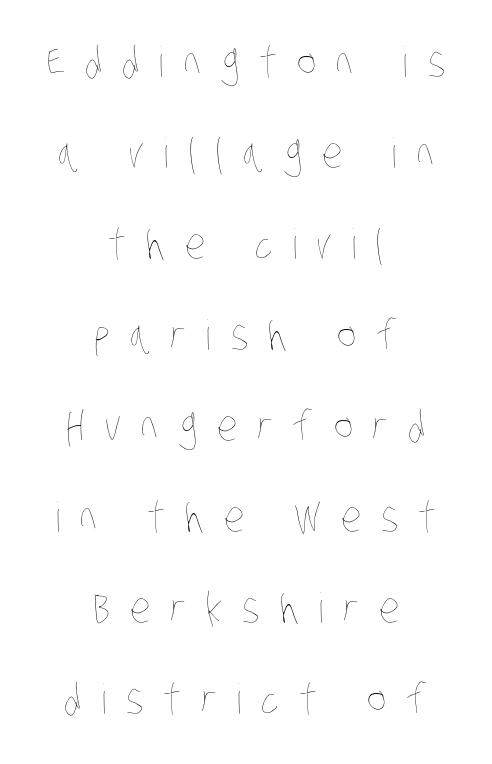
Just letters on the line, the space beneath them empty. Horizontal bands of white between lines are thick stripes. This sample is center-justified, so both line endings float freely. Heaviness? Minimal to ordinary, like unemphasized prose. The passage shown is typed in a proportional face where columns would drift.
